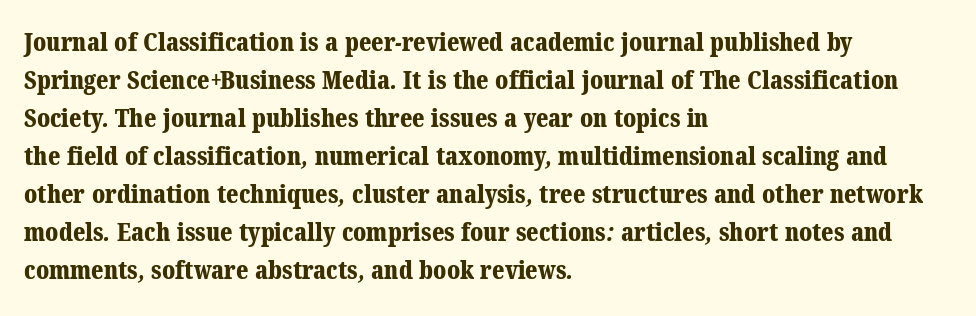
The image shows 25 px bold type; set left-aligned, normal line spacing (1.52x), normal letter spacing, not underlined.
